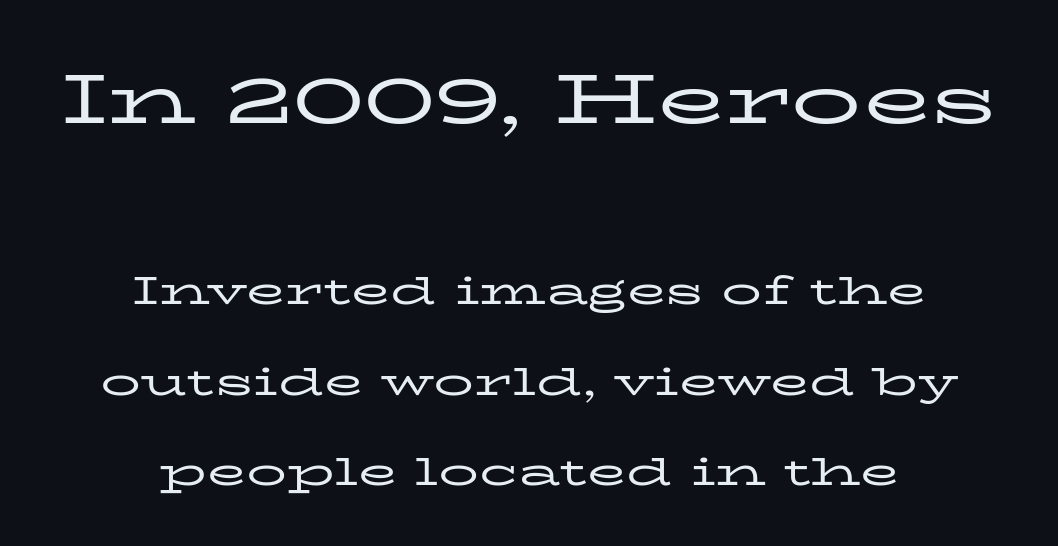
Q: Is the text bold? A: No.
Q: Is the text italic (slanted)? A: No, it is upright.
Q: Is the typeface a serif or a sans-serif typeface? A: Serif.
Q: Is the text underlined? A: No.
Q: How is the paragraph aligned? A: Centered.
Q: Is the spacing between letters normal or unusually wide? A: Normal.
Q: Is the spacing between lines tight, normal or loose? A: Loose.
Q: Which block of text is set in a larger size, the first (top) or the second (bottom)? A: The first (top) one.
Q: Width (condensed, normal, or wide)? A: Wide.
Q: Stroke contrast? A: Low.
Q: x-height? A: Medium.
Q: Monospaced? A: No.
